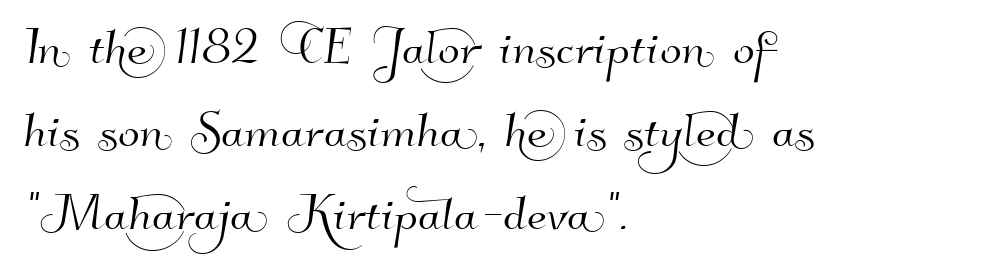
Q: Is the typeface a serif or a sans-serif typeface? A: Sans-serif.
Q: Is the text underlined? A: No.
Q: How is the paragraph aligned? A: Left-aligned.
Q: Is the spacing between letters normal or unusually wide? A: Normal.
Q: Is the spacing between lines tight, normal or loose? A: Normal.
Q: Width (condensed, normal, or wide)? A: Normal.
Q: Stroke contrast? A: High.
Q: x-height? A: Small.
Q: Monospaced? A: No.
